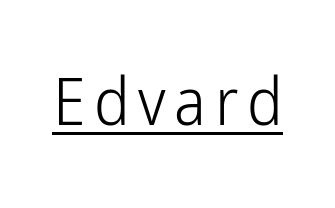
{"serif": "no", "italic": "no", "bold": "no", "weight": "light", "width": "condensed", "stroke_contrast": "low", "x_height": "medium", "monospaced": "no", "underline": "yes", "glyph_px": 66}
